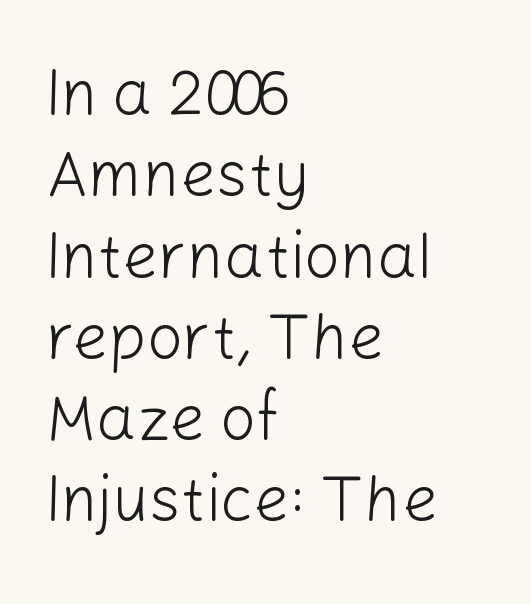
Q: Is the text bold? A: No.
Q: Is the text italic (slanted)? A: No, it is upright.
Q: Is the typeface a serif or a sans-serif typeface? A: Sans-serif.
Q: Is the text underlined? A: No.
Q: How is the paragraph aligned? A: Left-aligned.
Q: Is the spacing between letters normal or unusually wide? A: Normal.
Q: Is the spacing between lines tight, normal or loose? A: Normal.
Q: Width (condensed, normal, or wide)? A: Normal.
Q: Stroke contrast? A: Low.
Q: x-height? A: Medium.
Q: Monospaced? A: No.
